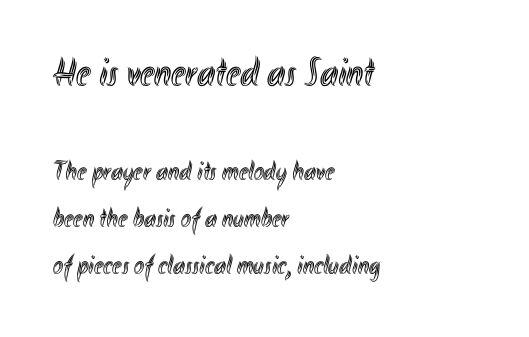
The string is rendered with underlining switched off. Nobody touched the tracking dial on this one. Large over small — that's the arrangement of the two blocks here. Layout note: lines flush left. Character widths vary here, with narrow letters taking less room than wide ones.
